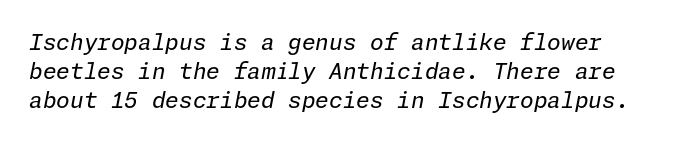
Q: Is the text bold? A: No.
Q: Is the text italic (slanted)? A: Yes, it leans right by about 11 degrees.
Q: Is the text underlined? A: No.
Q: Is the spacing between letters normal or unusually wide? A: Normal.
Q: Is the spacing between lines tight, normal or loose? A: Normal.
